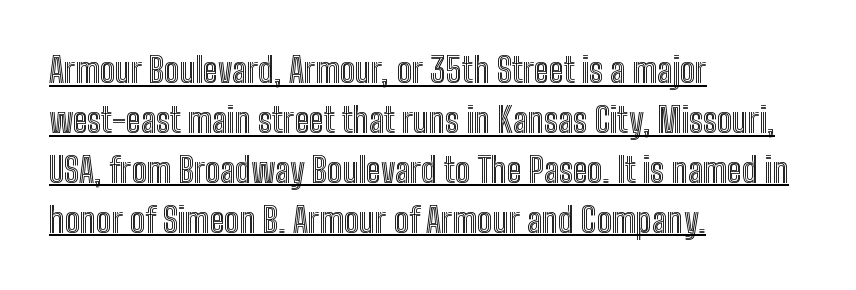
Q: Is the text italic (slanted)? A: No, it is upright.
Q: Is the text underlined? A: Yes.
Q: How is the paragraph aligned? A: Left-aligned.
Q: Is the spacing between letters normal or unusually wide? A: Normal.
Q: Is the spacing between lines tight, normal or loose? A: Normal.
Q: Width (condensed, normal, or wide)? A: Condensed.
Q: x-height? A: Medium.
Q: Monospaced? A: No.
